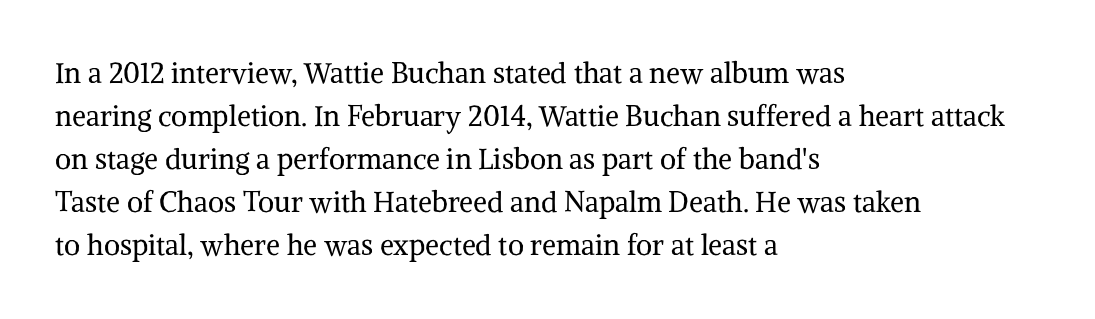
{"serif": "yes", "italic": "no", "bold": "no", "weight": "regular", "width": "normal", "stroke_contrast": "medium", "x_height": "medium", "monospaced": "no", "underline": "no", "align": "left", "line_spacing": "normal", "line_spacing_ratio": 1.54, "letter_spacing": "normal", "letter_spacing_em": 0.0, "glyph_px": 28}
